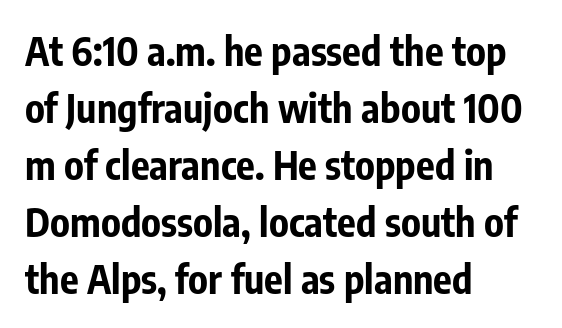
{"serif": "no", "italic": "no", "bold": "yes", "weight": "bold", "width": "condensed", "stroke_contrast": "low", "x_height": "medium", "monospaced": "no", "underline": "no", "align": "left", "line_spacing": "normal", "line_spacing_ratio": 1.46, "letter_spacing": "normal", "letter_spacing_em": 0.0, "glyph_px": 39}
